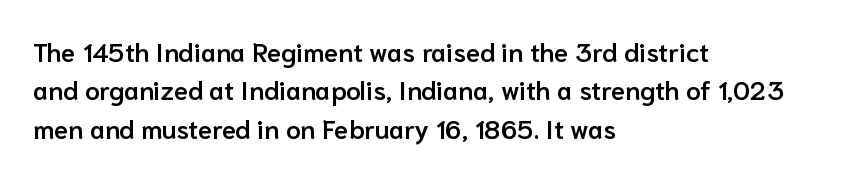
The lines are quadded left. Short note: letters normally spaced. Just letters on the line, the space beneath them empty. Look at the stroke-to-counter ratio: somewhat heavy, a semibold. Regular leading.
